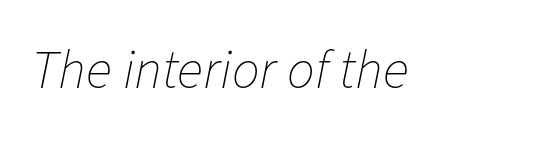
The glyphs look as if they've been sheared to an angle. The passage shown is not bold in any degree. There is no visible air inserted between adjacent glyphs. Letters rest on an invisible, unmarked baseline. Looks like regular typesetting: each glyph gets only the width it needs.
